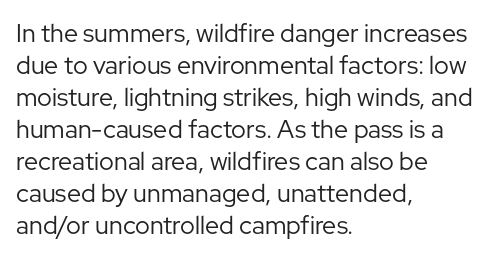
{"italic": "no", "bold": "no", "underline": "no", "align": "left", "line_spacing": "normal", "line_spacing_ratio": 1.28, "letter_spacing": "normal", "letter_spacing_em": 0.0, "glyph_px": 25}
